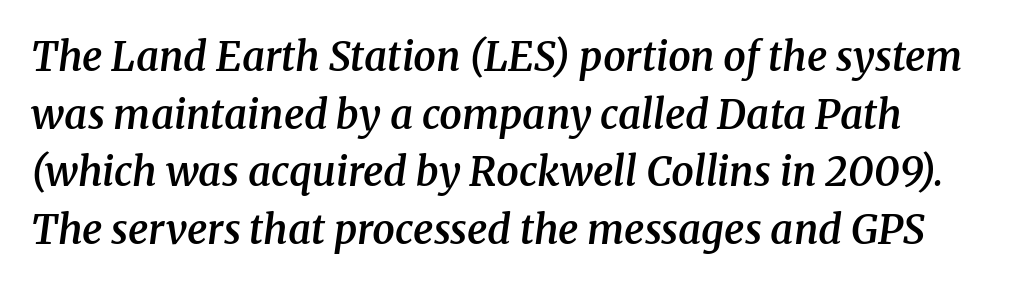
{"serif": "yes", "italic": "yes", "lean": "right", "slant_degrees": 8, "bold": "semi", "weight": "semibold", "width": "normal", "stroke_contrast": "medium", "x_height": "medium", "monospaced": "no", "underline": "no", "line_spacing": "normal", "line_spacing_ratio": 1.44, "letter_spacing": "normal", "letter_spacing_em": 0.0, "glyph_px": 40}
